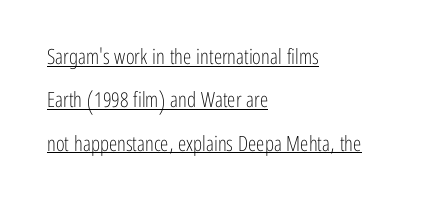
Compared with typical paragraphs, the rows here are farther apart. The rag falls on the right side of this text block. Every character sits straight up, as roman type does. Weight: not bold — regular or lighter. Nothing unusual about the tracking: characters are spaced as the font intends. The specimen includes a rule beneath the text block's lines.
